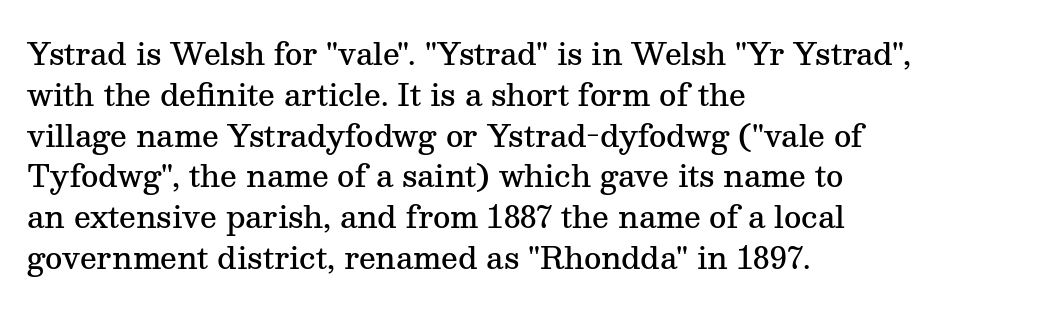
Q: Is the text bold? A: Semi-bold.
Q: Is the text italic (slanted)? A: No, it is upright.
Q: Is the typeface a serif or a sans-serif typeface? A: Serif.
Q: Is the text underlined? A: No.
Q: How is the paragraph aligned? A: Left-aligned.
Q: Is the spacing between letters normal or unusually wide? A: Normal.
Q: Is the spacing between lines tight, normal or loose? A: Normal.
Q: Width (condensed, normal, or wide)? A: Normal.
Q: Stroke contrast? A: Medium.
Q: x-height? A: Medium.
Q: Monospaced? A: No.
